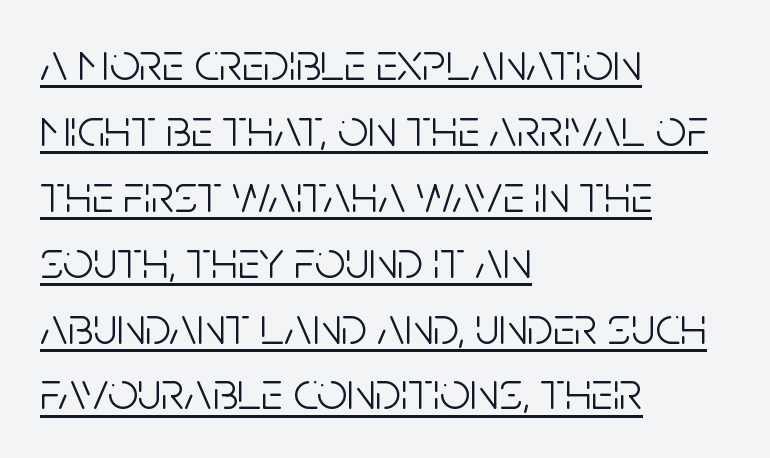
These lines keep a tight, regular rhythm from letter to letter. The lines in this sample share a left origin and differ only in where they stop. Every word sits above its own underline. You can tell it's not italic because the verticals are truly vertical. Is the stroke heavy? The answer is a plain regular-or-lighter.
